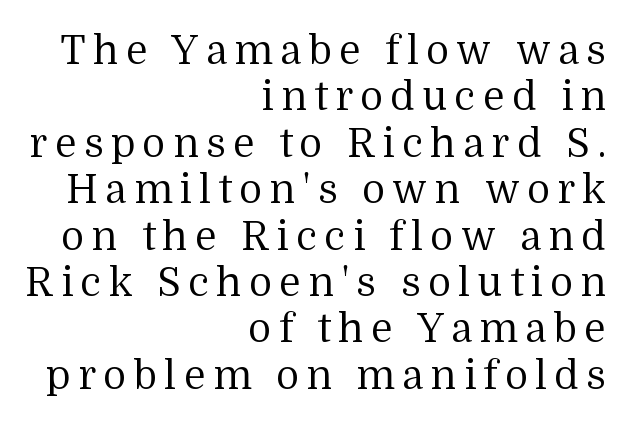
Q: Is the text bold? A: No.
Q: Is the text italic (slanted)? A: No, it is upright.
Q: Is the typeface a serif or a sans-serif typeface? A: Serif.
Q: Is the text underlined? A: No.
Q: How is the paragraph aligned? A: Right-aligned.
Q: Width (condensed, normal, or wide)? A: Normal.
Q: Stroke contrast? A: Medium.
Q: x-height? A: Medium.
Q: Monospaced? A: No.
